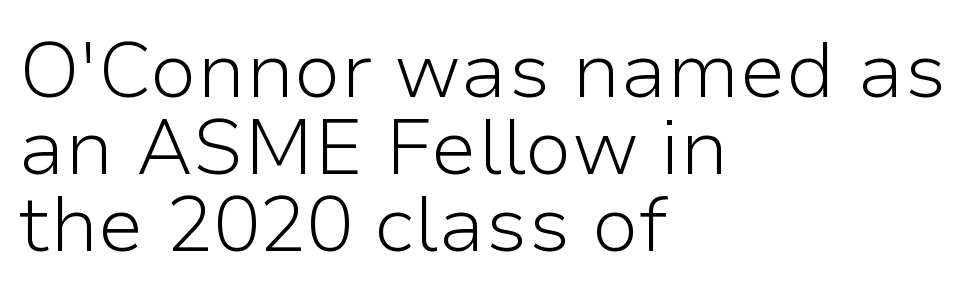
The image shows 78 px light sans-serif type, upright; set left-aligned, tight line spacing (0.99x), normal letter spacing, not underlined; low stroke contrast and a medium x-height.
